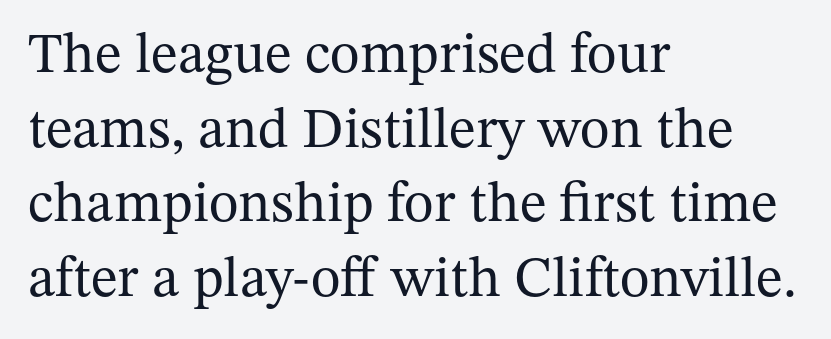
{"serif": "yes", "italic": "no", "bold": "no", "weight": "regular", "width": "normal", "stroke_contrast": "medium", "x_height": "medium", "monospaced": "no", "underline": "no", "align": "left", "line_spacing": "normal", "line_spacing_ratio": 1.31, "letter_spacing": "normal", "letter_spacing_em": 0.0, "glyph_px": 57}
